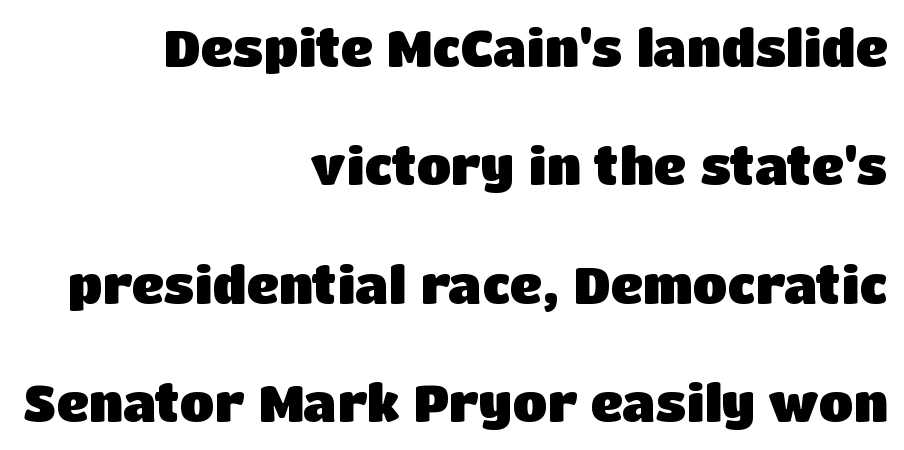
The words here are not underlined. The rendering uses natural spacing where letterforms have individual widths. Loosely led — the rows are spread out. Each word holds together tightly as a unit, with standard inter-letter gaps. Type style note: lacks serifs. These words are printed bold, with thick strokes throughout.
